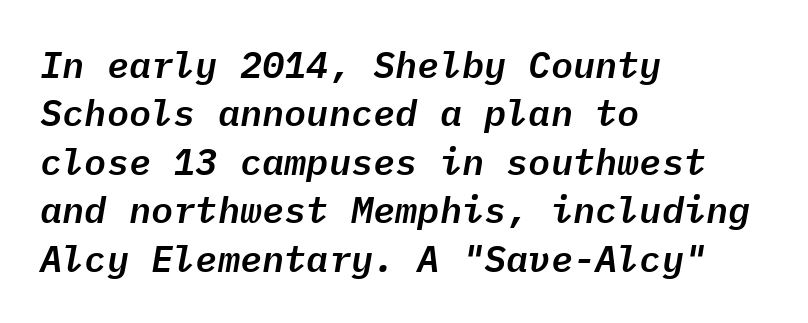
Quick note: interline space is typical. Does the copy run flush right? No — it runs flush left. This sample uses an oblique cut, with every glyph tilted off the vertical. The glyphs are unaccompanied by any horizontal stroke below them. Looks like terminal output: every glyph gets an equal slot.
